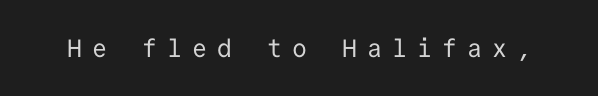
Q: Is the text bold? A: No.
Q: Is the text italic (slanted)? A: No, it is upright.
Q: Is the text underlined? A: No.
Q: Is the spacing between letters normal or unusually wide? A: Unusually wide.
